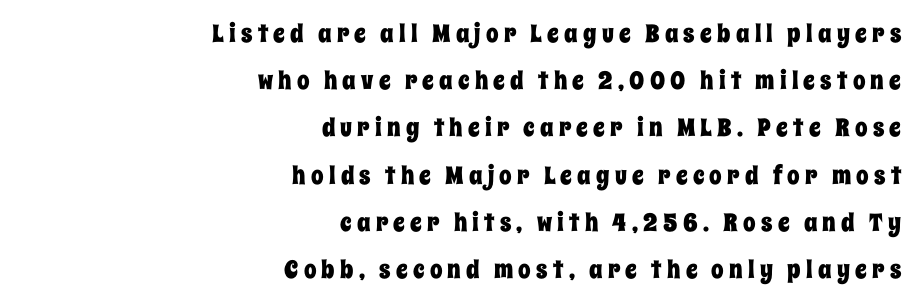
Q: Is the text italic (slanted)? A: No, it is upright.
Q: Is the text underlined? A: No.
Q: How is the paragraph aligned? A: Right-aligned.
Q: Is the spacing between letters normal or unusually wide? A: Unusually wide.
